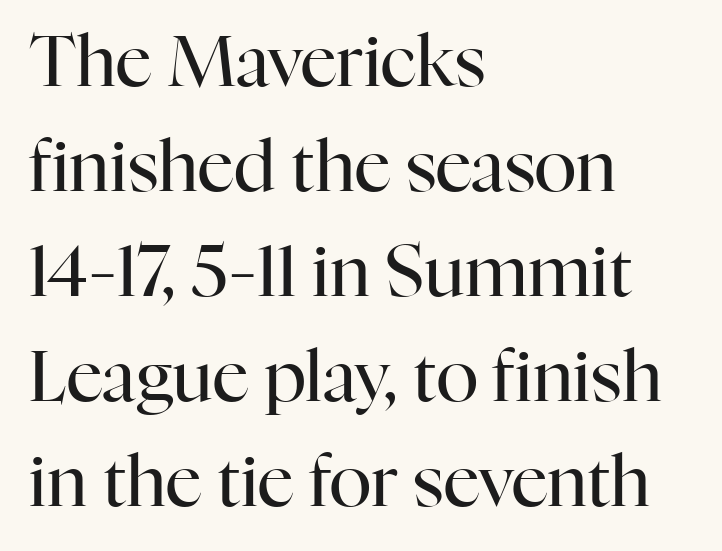
The image shows 71 px regular-weight serif type, upright; set left-aligned, normal line spacing (1.48x), normal letter spacing, not underlined; high stroke contrast and a medium x-height.
